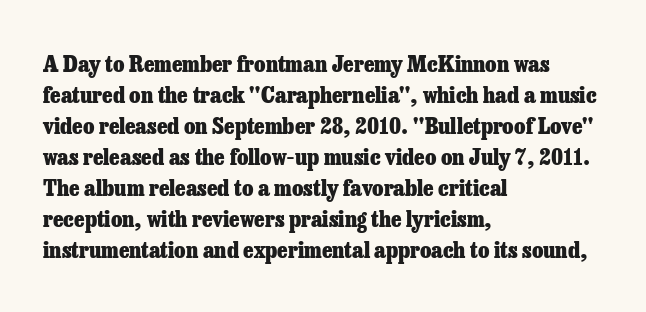
Q: Is the text bold? A: Yes.
Q: Is the text italic (slanted)? A: No, it is upright.
Q: Is the text underlined? A: No.
Q: How is the paragraph aligned? A: Left-aligned.
Q: Is the spacing between letters normal or unusually wide? A: Normal.
Q: Is the spacing between lines tight, normal or loose? A: Normal.
